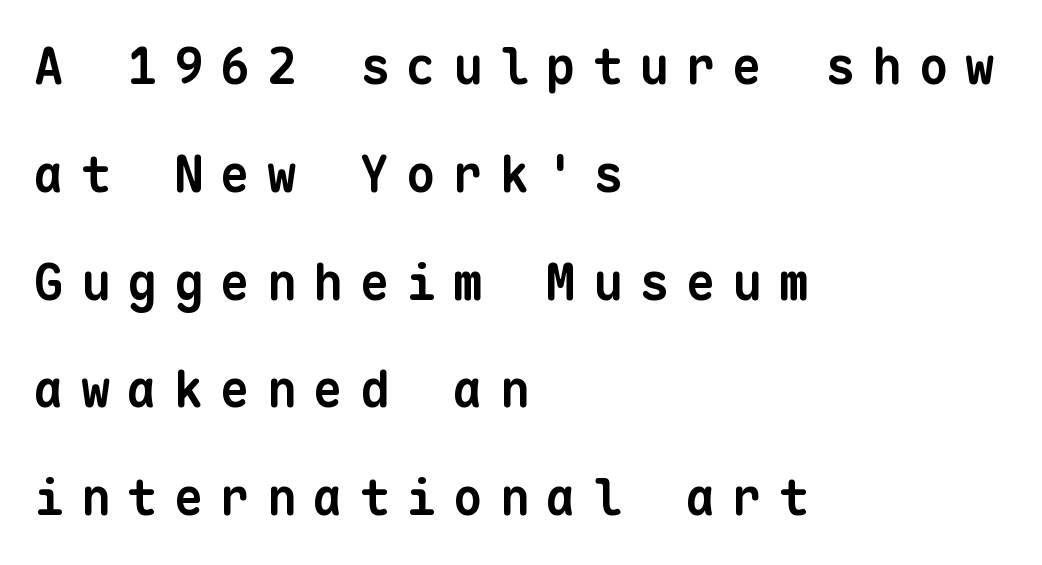
Q: Is the text bold? A: Yes.
Q: Is the typeface a serif or a sans-serif typeface? A: Sans-serif.
Q: Is the text underlined? A: No.
Q: How is the paragraph aligned? A: Left-aligned.
Q: Is the spacing between letters normal or unusually wide? A: Unusually wide.
Q: Is the spacing between lines tight, normal or loose? A: Loose.
Q: Width (condensed, normal, or wide)? A: Normal.
Q: Stroke contrast? A: Low.
Q: x-height? A: Medium.
Q: Monospaced? A: Yes.
